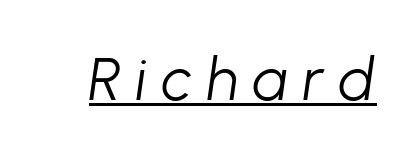
This sample has the flowing, uneven cadence of proportional lettering. This is oblique type, the kind used for emphasis or titles. The passage shown has open, widely tracked lettering throughout. Does a line run under the words? Yes, clearly. Weight: regular or lighter.
